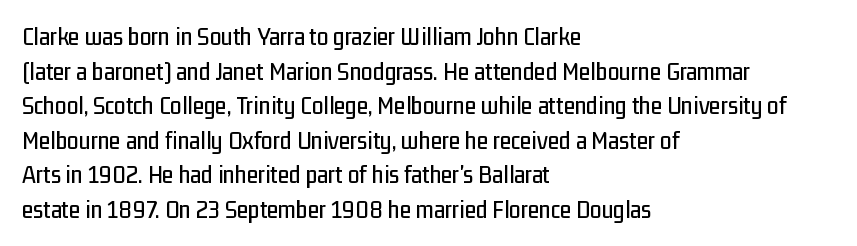
The image shows 26 px text type, upright; set left-aligned, normal line spacing (1.33x), normal letter spacing, not underlined.
